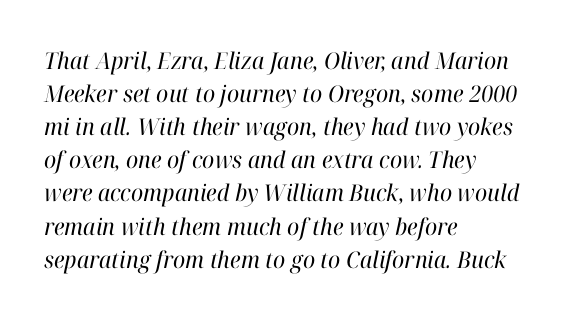
Students, observe: this is what conventionally led text looks like. These glyphs show unthickened strokes, regular width or finer. These lines were composed using italics. One-word summary of the alignment: left.
